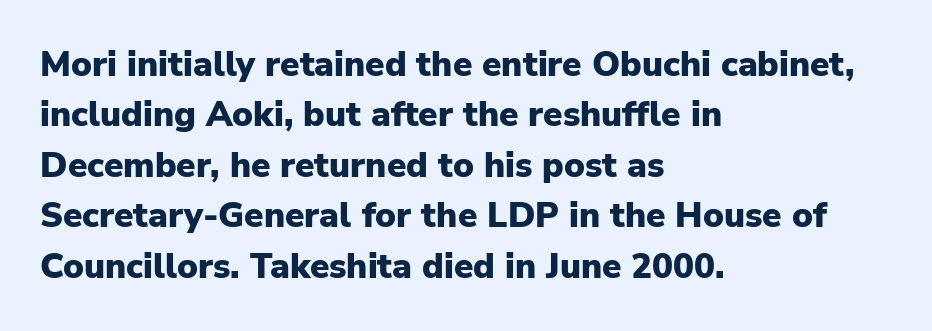
Anything drawn beneath the words? Only blank space. Nope, no serifs anywhere on these letters. This block has exactly the height ordinary leading produces. Each word holds together tightly as a unit, with standard inter-letter gaps. Unlike italic type, these characters show no tilt at all.
